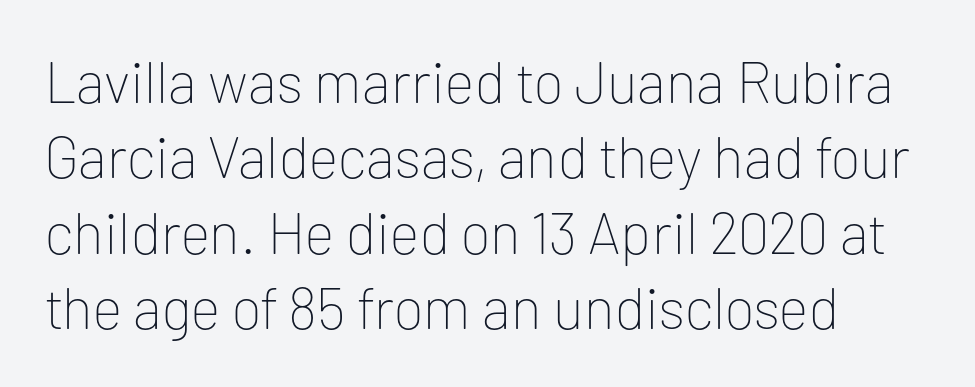
{"serif": "no", "italic": "no", "bold": "no", "weight": "thin", "width": "normal", "stroke_contrast": "low", "x_height": "medium", "monospaced": "no", "underline": "no", "align": "left", "line_spacing": "normal", "line_spacing_ratio": 1.3, "letter_spacing": "normal", "letter_spacing_em": 0.0, "glyph_px": 58}
